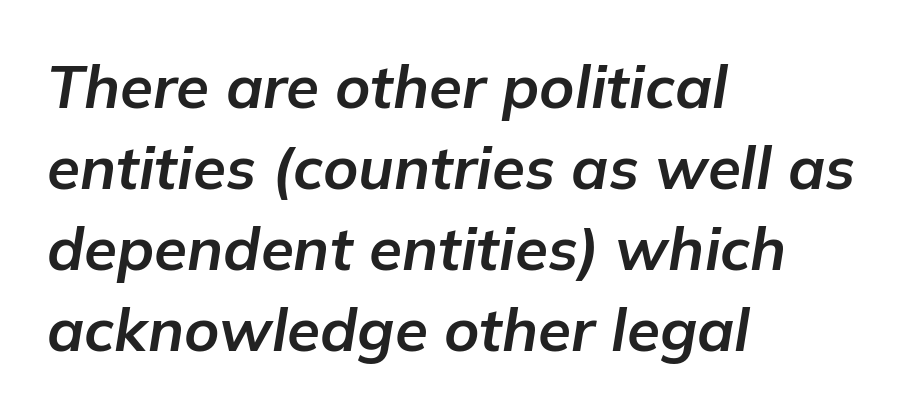
The image shows 60 px bold type, italic (leaning right); set left-aligned, normal line spacing (1.35x), normal letter spacing, not underlined; low stroke contrast and a medium x-height.
